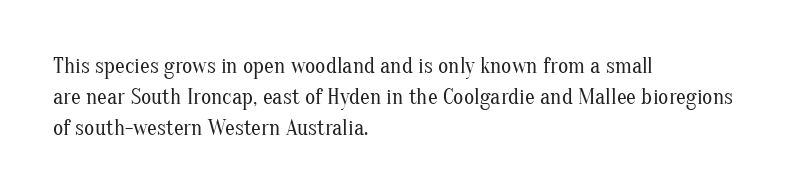
The image shows 22 px text type, upright; set left-aligned, normal line spacing (1.42x), normal letter spacing, not underlined.
